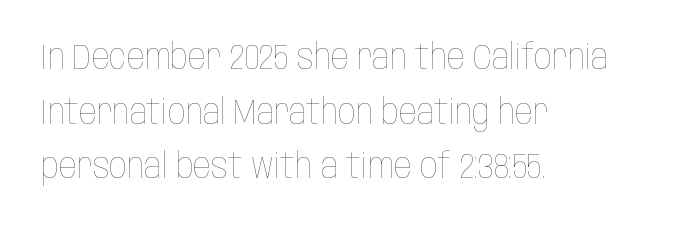
Left-aligned paragraph, ragged on the right. The type is set solid horizontally, with unmodified tracking. This sample uses an upright cut, with every glyph sitting square on the baseline. These lines are rendered in a variable-pitch font.
